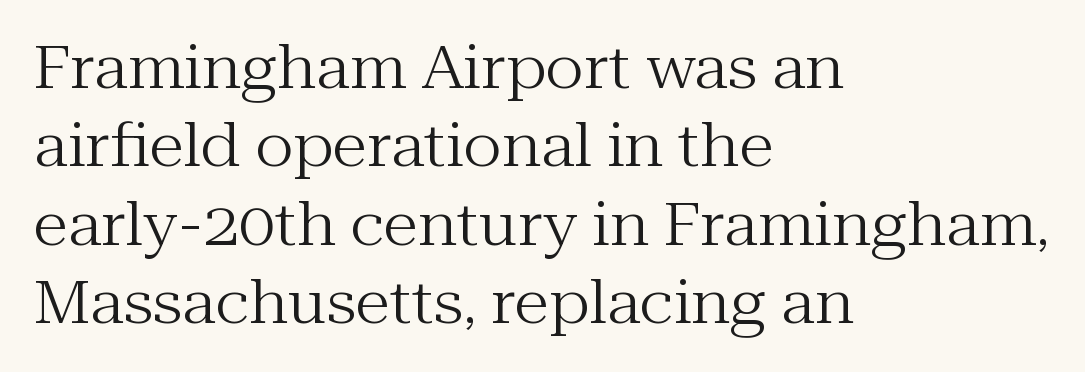
{"serif": "yes", "italic": "no", "bold": "no", "weight": "regular", "width": "normal", "stroke_contrast": "medium", "x_height": "medium", "monospaced": "no", "underline": "no", "align": "left", "line_spacing": "normal", "line_spacing_ratio": 1.35, "letter_spacing": "normal", "letter_spacing_em": 0.0, "glyph_px": 58}
